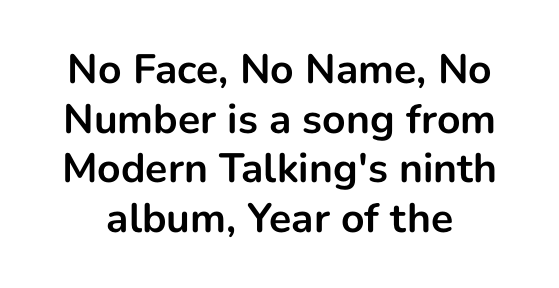
Q: Is the text bold? A: Yes.
Q: Is the text italic (slanted)? A: No, it is upright.
Q: Is the typeface a serif or a sans-serif typeface? A: Sans-serif.
Q: Is the text underlined? A: No.
Q: Is the spacing between letters normal or unusually wide? A: Normal.
Q: Width (condensed, normal, or wide)? A: Normal.
Q: Stroke contrast? A: Low.
Q: x-height? A: Medium.
Q: Monospaced? A: No.
